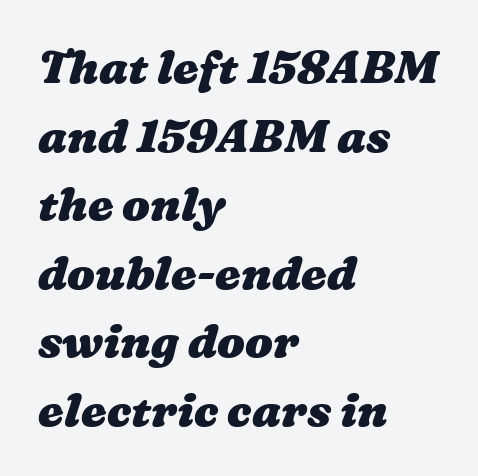
Pretty heavy lettering here — definitely bold. Every row of glyphs begins at an identical x-position on the left. Compared with typical body copy, the letter spacing here is the same. Proportional: the letters do not fall into vertical columns.
